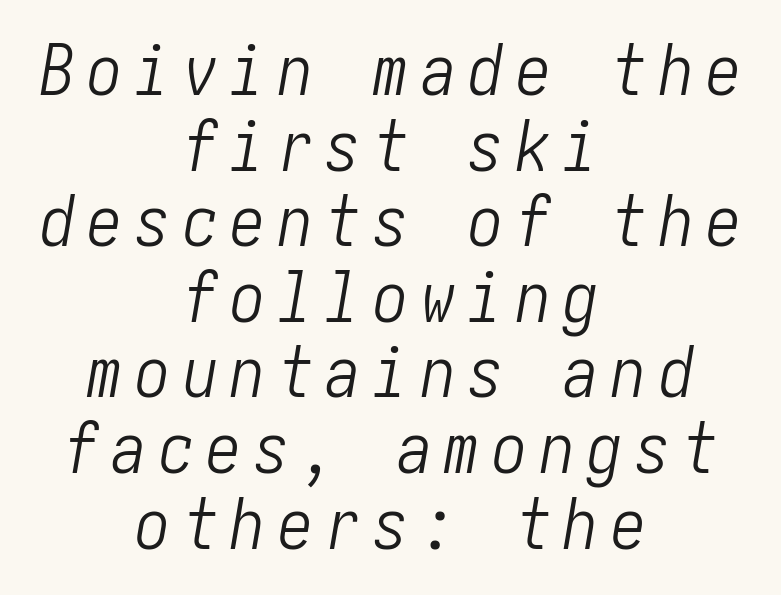
The image shows 70 px light, condensed type, italic (leaning right); set centered, tight line spacing (1.08x), not underlined; low stroke contrast and a medium x-height.
